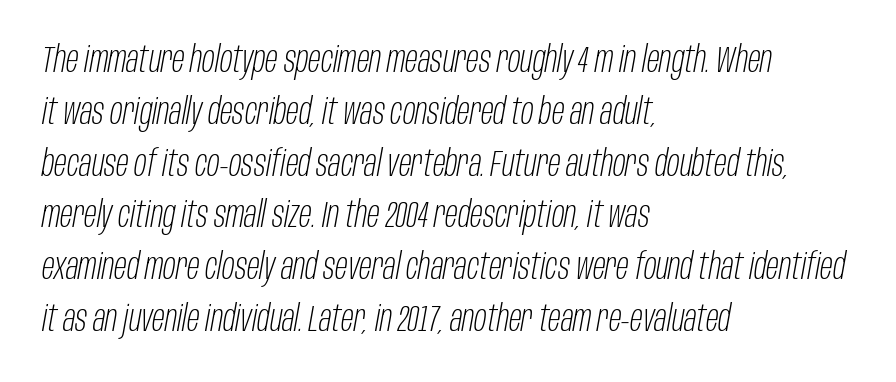
The image shows 37 px light, condensed type, italic (leaning right); set left-aligned, normal line spacing (1.4x), normal letter spacing, not underlined; low stroke contrast and a large x-height.
